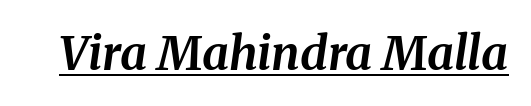
Q: Is the text bold? A: Yes.
Q: Is the text italic (slanted)? A: Yes, it leans right by about 8 degrees.
Q: Is the text underlined? A: Yes.
Q: Is the spacing between letters normal or unusually wide? A: Normal.
Q: Width (condensed, normal, or wide)? A: Normal.
Q: Stroke contrast? A: Medium.
Q: x-height? A: Medium.
Q: Monospaced? A: No.
